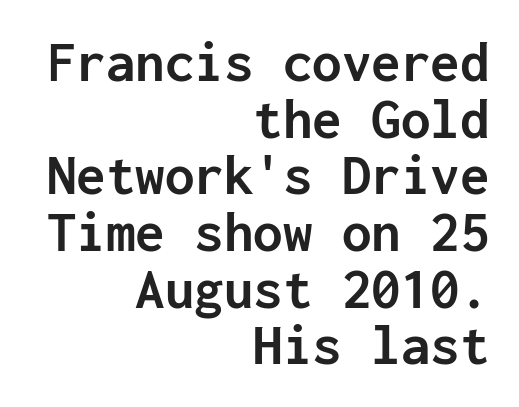
The image shows 59 px semibold sans-serif type, upright, monospaced; set right-aligned, tight line spacing (0.96x), normal letter spacing, not underlined; low stroke contrast and a medium x-height.
